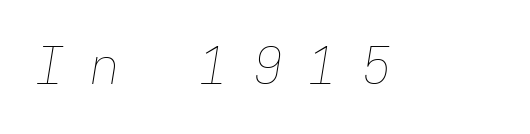
Between one letter and the next there's a generous, obvious gap. If you drew a line through each stem, it would be angled. Every character here occupies the same horizontal width, giving the sample a typewriter-like rhythm. Decoration check: the copy has no underline. Heaviness? Minimal to ordinary, like unemphasized prose.
